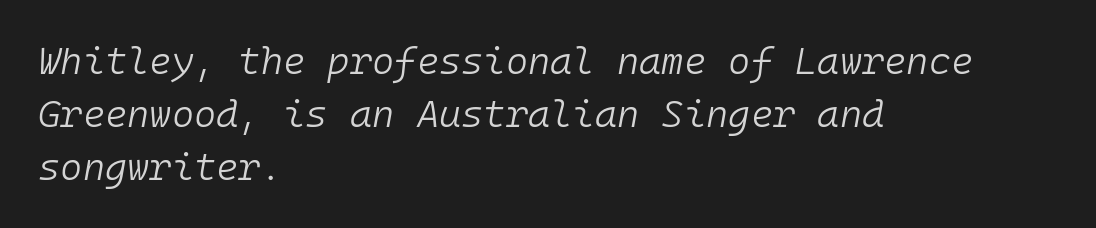
{"italic": "yes", "lean": "right", "slant_degrees": 10, "bold": "no", "weight": "light", "width": "normal", "stroke_contrast": "low", "x_height": "medium", "monospaced": "yes", "underline": "no", "align": "left", "line_spacing": "normal", "line_spacing_ratio": 1.4, "letter_spacing": "normal", "letter_spacing_em": 0.0, "glyph_px": 38}
